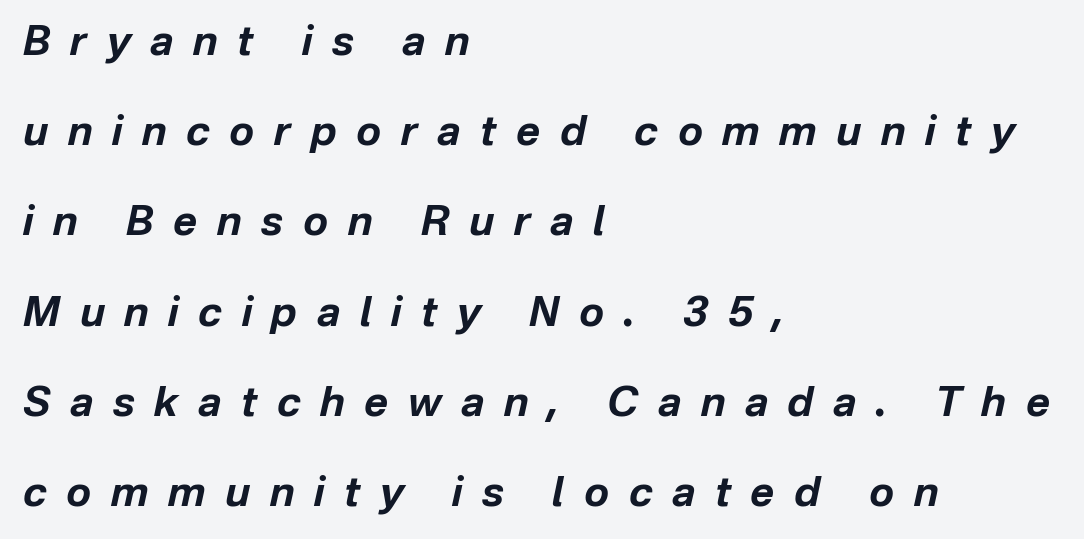
Vertical spacing — loose. Which margin do the lines hug? The left one — the right edge is uneven. The string is rendered with underlining switched off. A typesetter would mark this as italic.
